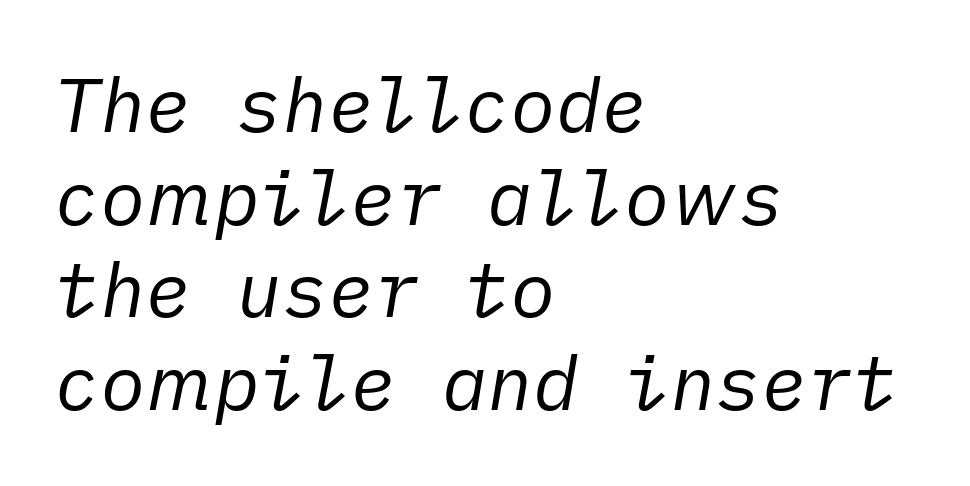
{"italic": "yes", "lean": "right", "slant_degrees": 10, "bold": "no", "weight": "regular", "width": "normal", "stroke_contrast": "low", "x_height": "medium", "underline": "no", "align": "left", "line_spacing_ratio": 1.22, "letter_spacing": "normal", "letter_spacing_em": 0.0, "glyph_px": 76}
